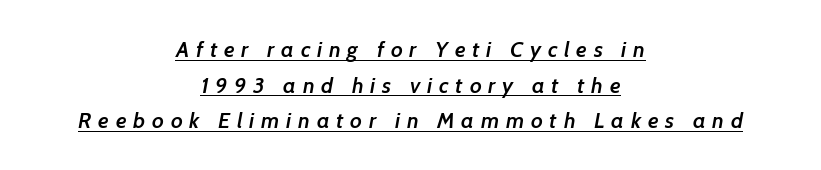
The image shows 22 px text type; set centered, normal line spacing (1.62x), unusually wide letter spacing (+0.31 em), underlined.
